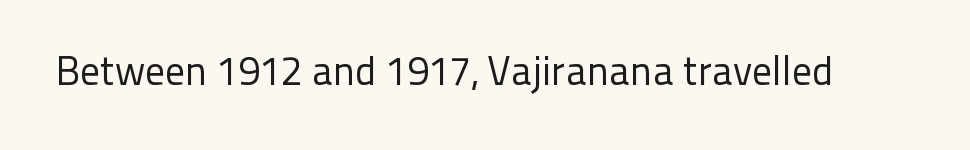
No italicization has been applied; the sample stays upright. The space directly below the letters is spotless. There is no visible air inserted between adjacent glyphs. Is this a heavy cut? Hardly; it is regular or lighter.
